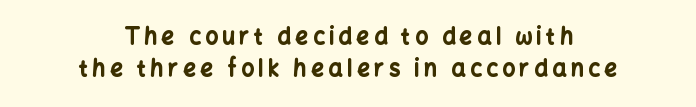
The image shows 22 px bold type, upright; set centered, normal line spacing (1.45x), unusually wide letter spacing (+0.21 em), not underlined.
